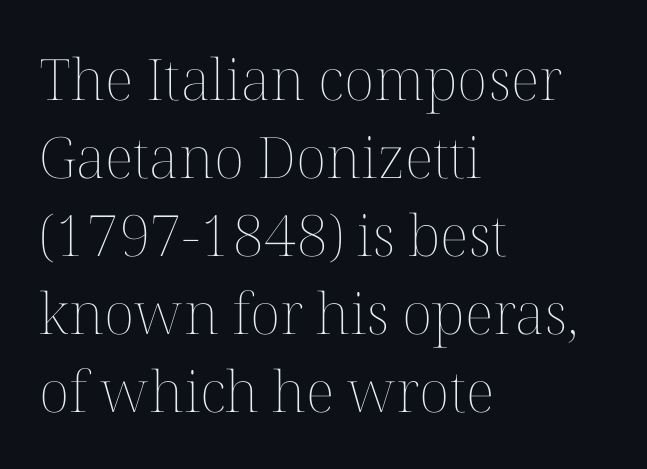
The passage shown is not underscored anywhere. Compared with typical paragraphs, the rows here are spaced about the same. Teacher's note: observe the even left margin — that is flush-left alignment. The passage shown is typed in a proportional face where columns would drift. Caption: standard tracking, unaltered.
